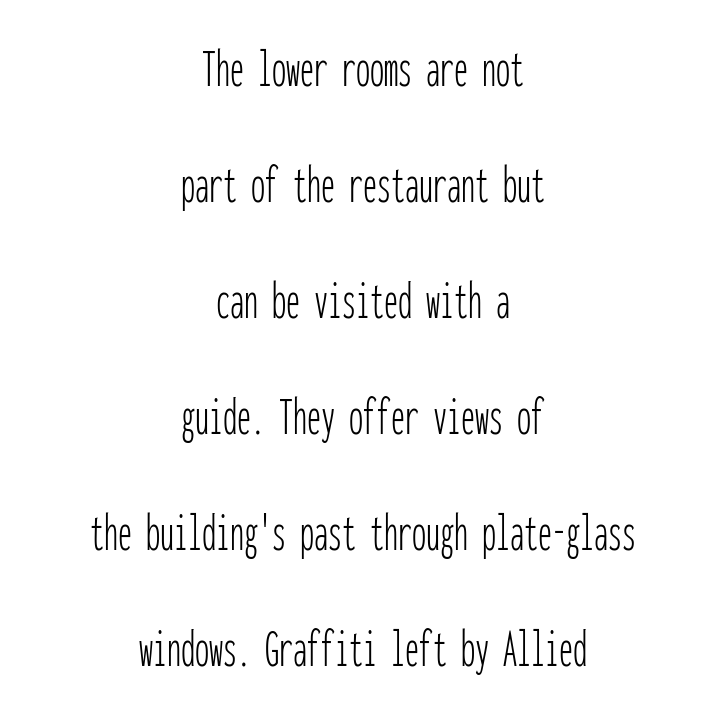
Q: Is the text bold? A: No.
Q: Is the text italic (slanted)? A: No, it is upright.
Q: Is the typeface a serif or a sans-serif typeface? A: Sans-serif.
Q: Is the text underlined? A: No.
Q: How is the paragraph aligned? A: Centered.
Q: Is the spacing between letters normal or unusually wide? A: Normal.
Q: Is the spacing between lines tight, normal or loose? A: Loose.
Q: Width (condensed, normal, or wide)? A: Condensed.
Q: Stroke contrast? A: Low.
Q: x-height? A: Medium.
Q: Monospaced? A: Yes.
